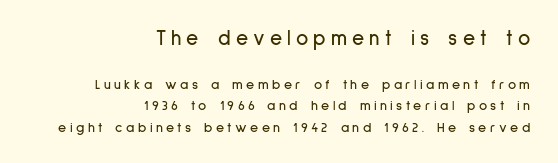
{"italic": "no", "underline": "no", "align": "right", "line_spacing": "normal", "line_spacing_ratio": 1.53, "letter_spacing": "wide", "letter_spacing_em": 0.24, "larger_block": "first", "size_ratio": 1.5, "glyph_px": 21}
